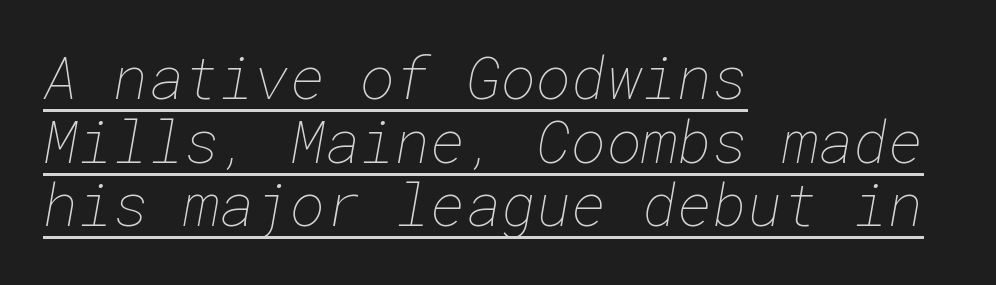
Default kerning and tracking; the words read as compact shapes. Leading is clearly below the norm, producing a dense column. Weight class: somewhere from thin through regular. Underlining? Definitely there.
